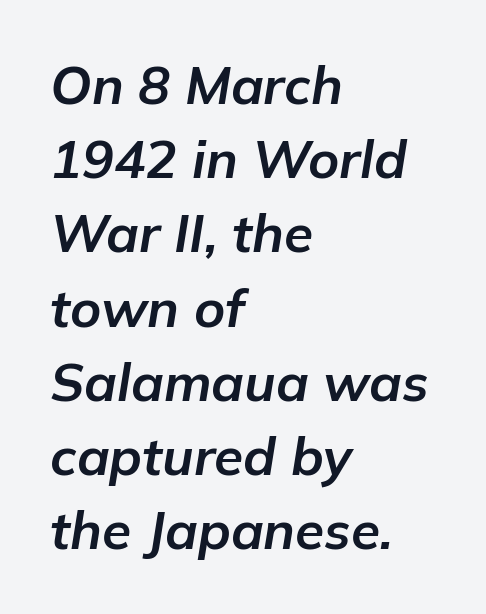
The image shows 53 px bold type, italic (leaning right); set left-aligned, normal line spacing (1.4x), normal letter spacing, not underlined; low stroke contrast and a medium x-height.
